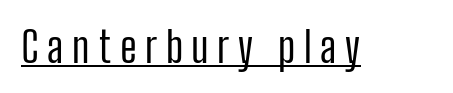
Q: Is the text bold? A: No.
Q: Is the text italic (slanted)? A: No, it is upright.
Q: Is the typeface a serif or a sans-serif typeface? A: Sans-serif.
Q: Is the text underlined? A: Yes.
Q: Is the spacing between letters normal or unusually wide? A: Unusually wide.
Q: Width (condensed, normal, or wide)? A: Condensed.
Q: Stroke contrast? A: Low.
Q: x-height? A: Medium.
Q: Monospaced? A: No.
